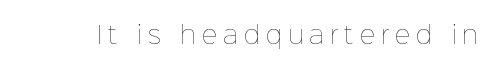
Q: Is the text bold? A: No.
Q: Is the text italic (slanted)? A: No, it is upright.
Q: Is the text underlined? A: No.
Q: Is the spacing between letters normal or unusually wide? A: Unusually wide.
